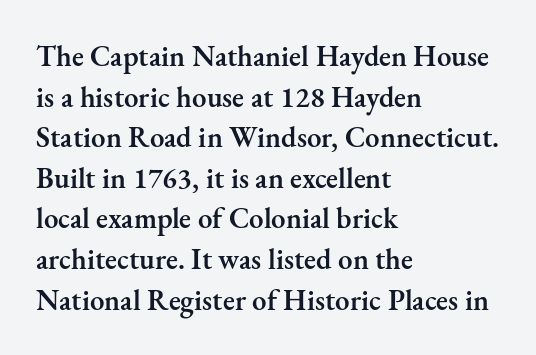
Serifs: yes, visible at the terminals of the letterforms. A semibold gives these letters moderate extra thickness, short of bold. These lines are rendered in a variable-pitch font. The rendering keeps characters at their native spacing. Unmarked baselines from the first word to the last.
